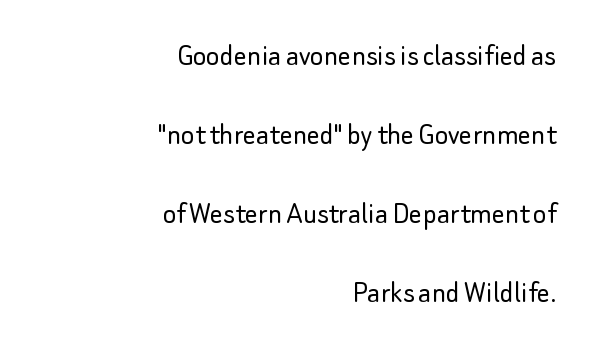
Q: Is the text bold? A: No.
Q: Is the text italic (slanted)? A: No, it is upright.
Q: Is the typeface a serif or a sans-serif typeface? A: Sans-serif.
Q: Is the text underlined? A: No.
Q: How is the paragraph aligned? A: Right-aligned.
Q: Is the spacing between letters normal or unusually wide? A: Normal.
Q: Is the spacing between lines tight, normal or loose? A: Loose.
Q: Width (condensed, normal, or wide)? A: Normal.
Q: Stroke contrast? A: Low.
Q: x-height? A: Small.
Q: Monospaced? A: No.
